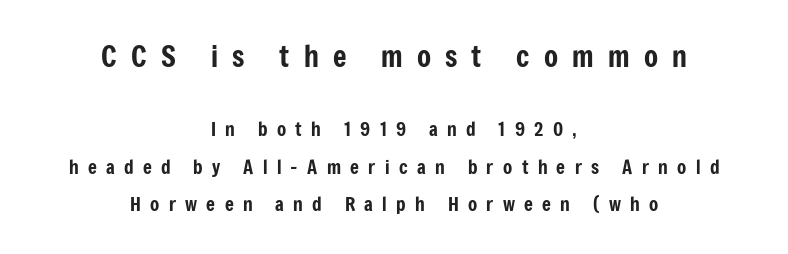
The image shows 29 px condensed sans-serif type, upright; set centered, loose line spacing (1.97x), unusually wide letter spacing (+0.49 em), not underlined; the first (top) block is 1.53x larger; low stroke contrast and a medium x-height.
